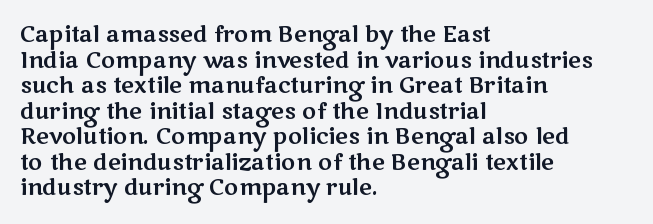
{"italic": "no", "underline": "no", "align": "left", "line_spacing_ratio": 1.16, "letter_spacing": "normal", "letter_spacing_em": 0.0, "glyph_px": 22}
